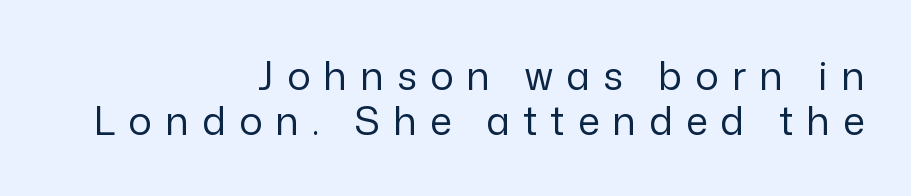
{"serif": "no", "italic": "no", "bold": "no", "weight": "regular", "width": "normal", "stroke_contrast": "low", "x_height": "medium", "monospaced": "no", "underline": "no", "align": "right", "line_spacing_ratio": 1.16, "letter_spacing": "wide", "letter_spacing_em": 0.34, "glyph_px": 39}
